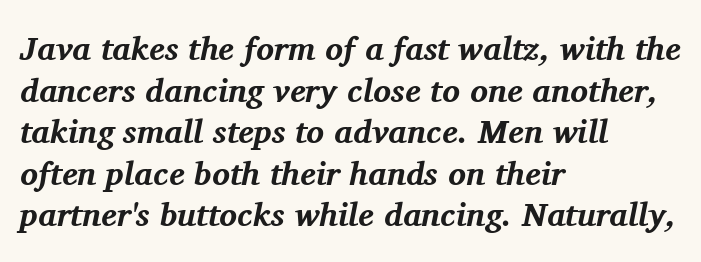
{"serif": "yes", "italic": "yes", "lean": "right", "slant_degrees": 11, "bold": "yes", "weight": "bold", "width": "normal", "stroke_contrast": "medium", "x_height": "medium", "monospaced": "no", "underline": "no", "align": "left", "line_spacing": "normal", "line_spacing_ratio": 1.26, "letter_spacing": "normal", "letter_spacing_em": 0.0, "glyph_px": 33}
